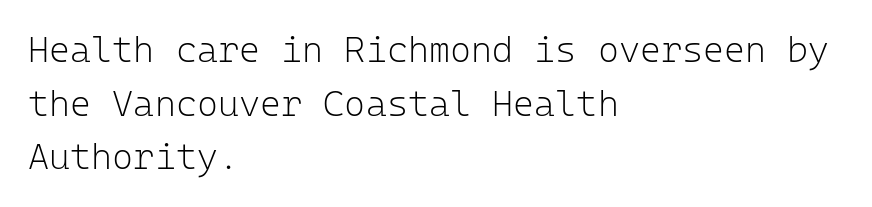
{"serif": "no", "italic": "no", "bold": "no", "weight": "light", "width": "normal", "stroke_contrast": "low", "x_height": "medium", "monospaced": "yes", "underline": "no", "align": "left", "line_spacing": "normal", "line_spacing_ratio": 1.49, "letter_spacing": "normal", "letter_spacing_em": 0.0, "glyph_px": 36}
